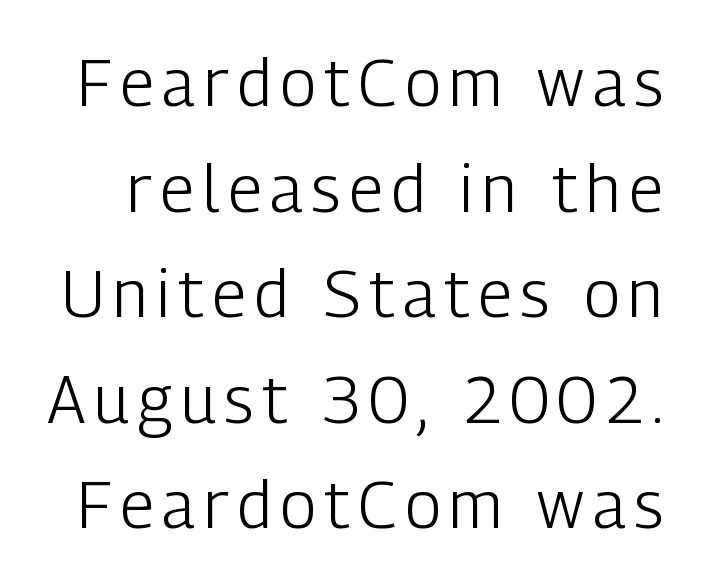
The image shows 66 px light, condensed sans-serif type, upright; set normal line spacing (1.6x), not underlined; low stroke contrast and a medium x-height.
